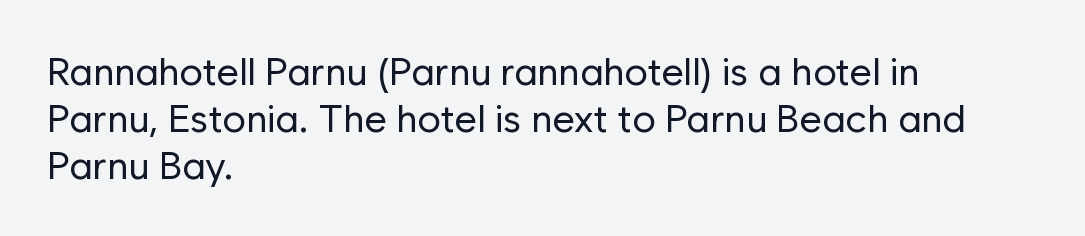
Q: Is the text bold? A: No.
Q: Is the text italic (slanted)? A: No, it is upright.
Q: Is the typeface a serif or a sans-serif typeface? A: Sans-serif.
Q: Is the text underlined? A: No.
Q: How is the paragraph aligned? A: Left-aligned.
Q: Is the spacing between letters normal or unusually wide? A: Normal.
Q: Width (condensed, normal, or wide)? A: Normal.
Q: Stroke contrast? A: Low.
Q: x-height? A: Medium.
Q: Monospaced? A: No.
